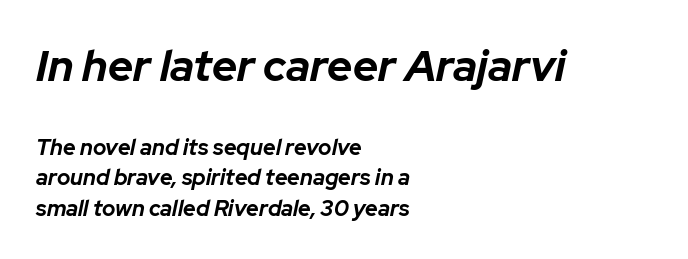
The image shows 44 px bold type, italic (leaning right); set left-aligned, normal line spacing (1.38x), normal letter spacing, not underlined; the first (top) block is 2.0x larger; low stroke contrast and a medium x-height.
